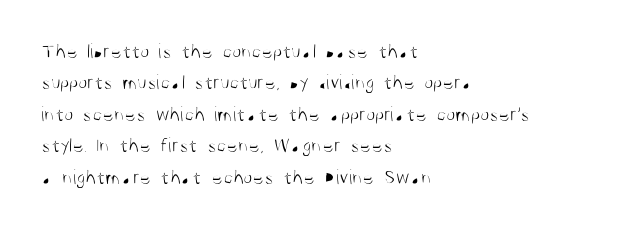
Q: Is the text bold? A: No.
Q: Is the text italic (slanted)? A: No, it is upright.
Q: Is the text underlined? A: No.
Q: How is the paragraph aligned? A: Left-aligned.
Q: Is the spacing between letters normal or unusually wide? A: Normal.
Q: Is the spacing between lines tight, normal or loose? A: Normal.
